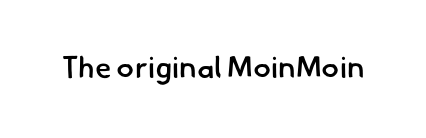
{"serif": "no", "bold": "semi", "weight": "semibold", "width": "normal", "stroke_contrast": "low", "x_height": "small", "monospaced": "no", "underline": "no", "letter_spacing": "normal", "letter_spacing_em": 0.0, "glyph_px": 30}
